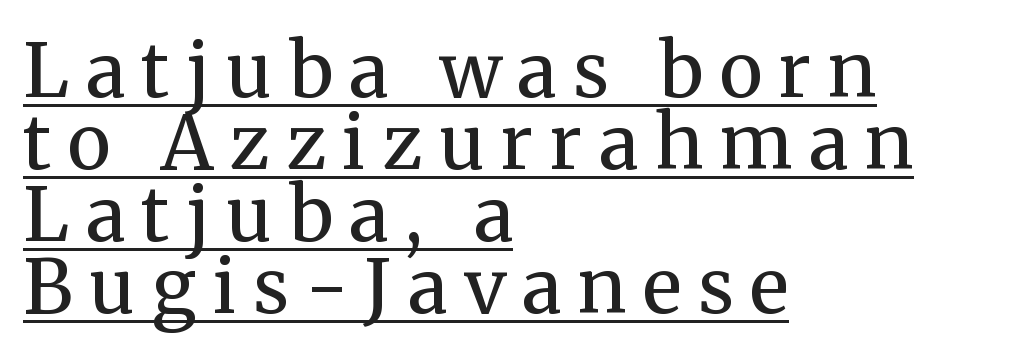
Q: Is the text bold? A: No.
Q: Is the text italic (slanted)? A: No, it is upright.
Q: Is the typeface a serif or a sans-serif typeface? A: Serif.
Q: Is the text underlined? A: Yes.
Q: How is the paragraph aligned? A: Left-aligned.
Q: Is the spacing between letters normal or unusually wide? A: Unusually wide.
Q: Is the spacing between lines tight, normal or loose? A: Tight.
Q: Width (condensed, normal, or wide)? A: Normal.
Q: Stroke contrast? A: Medium.
Q: x-height? A: Medium.
Q: Monospaced? A: No.
